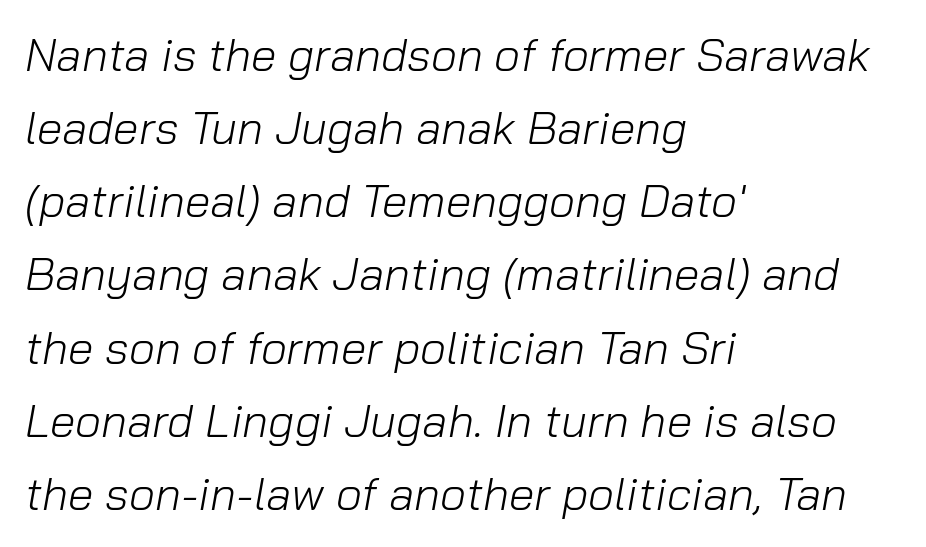
{"italic": "yes", "lean": "right", "slant_degrees": 10, "bold": "no", "weight": "light", "width": "normal", "stroke_contrast": "low", "x_height": "medium", "monospaced": "no", "underline": "no", "align": "left", "line_spacing": "normal", "line_spacing_ratio": 1.59, "letter_spacing": "normal", "letter_spacing_em": 0.0, "glyph_px": 46}
